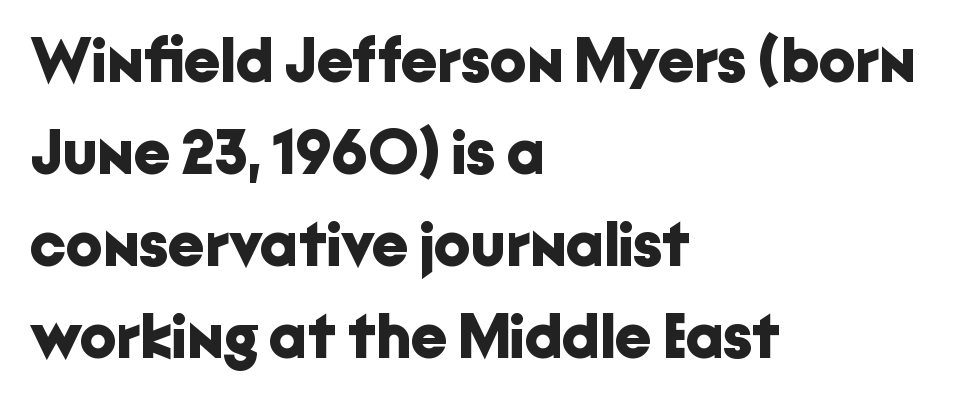
Note: no serifs on the glyphs. The rendering uses natural spacing where letterforms have individual widths. Successive baselines arrive at the customary interval. Leftover space on each line is placed entirely after the last word.
